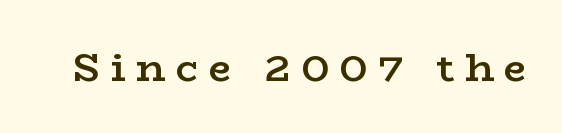
{"serif": "yes", "italic": "no", "bold": "semi", "weight": "semibold", "width": "wide", "stroke_contrast": "low", "x_height": "medium", "monospaced": "no", "underline": "no", "letter_spacing": "wide", "letter_spacing_em": 0.27, "glyph_px": 40}
